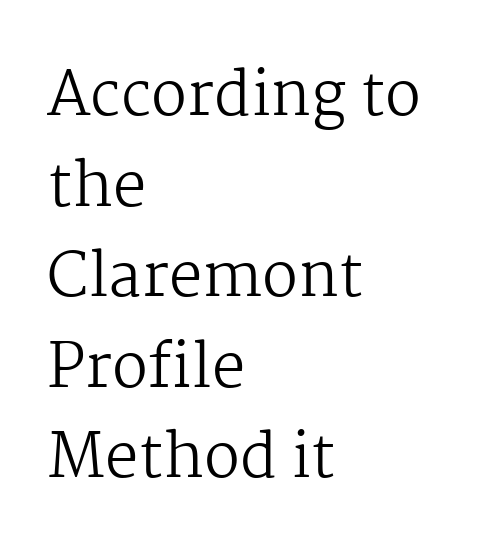
The image shows 60 px regular-weight serif type, upright; set left-aligned, normal line spacing (1.51x), normal letter spacing, not underlined; medium stroke contrast and a medium x-height.
